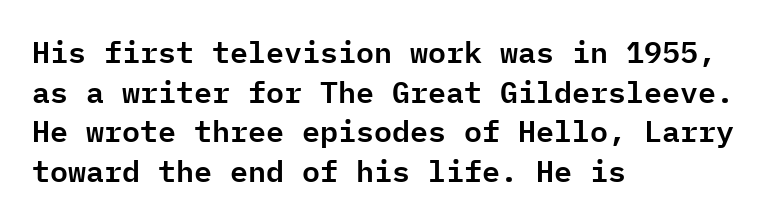
Vertically, the passage feels balanced, rows spaced as you'd expect. These lines stack with their left ends in a neat column. The face used here is rendered with its standard letterfit. Ordinary non-slanted type is in use. Do the characters align in a grid? Yes, the font is monospaced. Type style note: lacks serifs.
